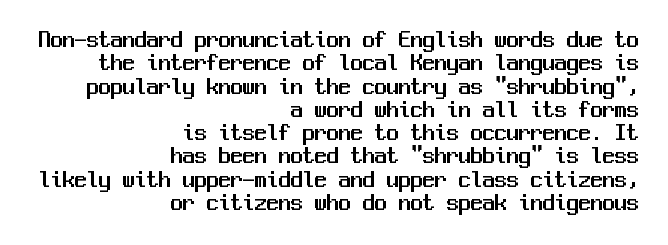
Q: Is the text italic (slanted)? A: No, it is upright.
Q: Is the text underlined? A: No.
Q: How is the paragraph aligned? A: Right-aligned.
Q: Is the spacing between letters normal or unusually wide? A: Normal.
Q: Is the spacing between lines tight, normal or loose? A: Tight.
